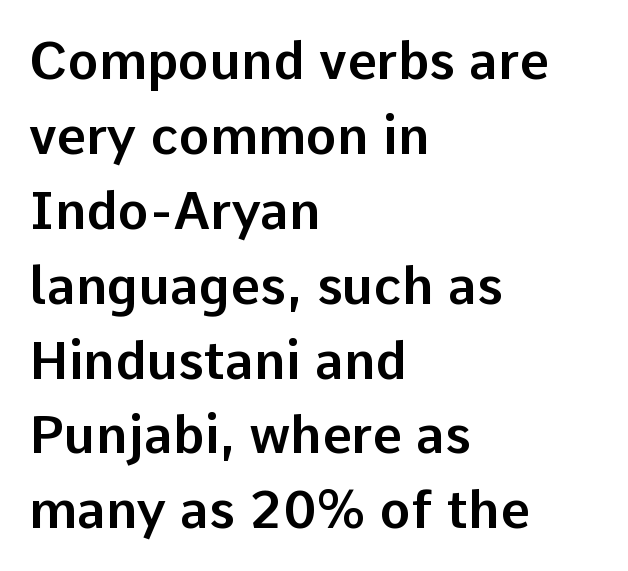
What kind of face is this? One without serifs — a sans. The words here are not underlined. Vertical strokes here are truly vertical. The passage is arranged the way most books set body copy — flush left. Honestly, the row spacing looks completely unremarkable. A typesetter would call this proportional, since set widths differ per character.
